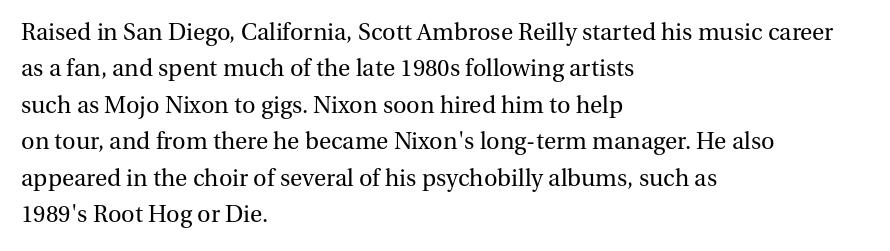
Q: Is the text bold? A: No.
Q: Is the text italic (slanted)? A: No, it is upright.
Q: Is the text underlined? A: No.
Q: How is the paragraph aligned? A: Left-aligned.
Q: Is the spacing between letters normal or unusually wide? A: Normal.
Q: Is the spacing between lines tight, normal or loose? A: Normal.
